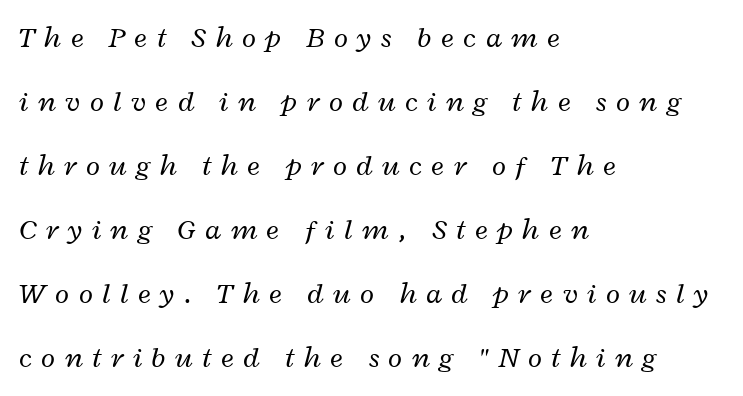
The letterforms stand isolated, each surrounded by extra space. Whoever set this chose breathing room over compactness in the vertical rhythm. The cut favours lightness, reaching ordinary text weight at its darkest. Varying glyph widths throughout — classic text-font behaviour. The specimen omits any rule beneath the text block's lines. Would a proofreader flag this as italicized? Yes.
